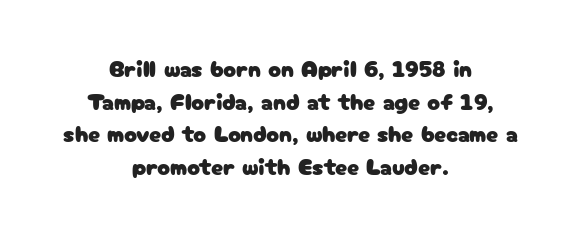
{"italic": "no", "underline": "no", "align": "center", "line_spacing": "normal", "line_spacing_ratio": 1.36, "letter_spacing": "normal", "letter_spacing_em": 0.0, "glyph_px": 24}
